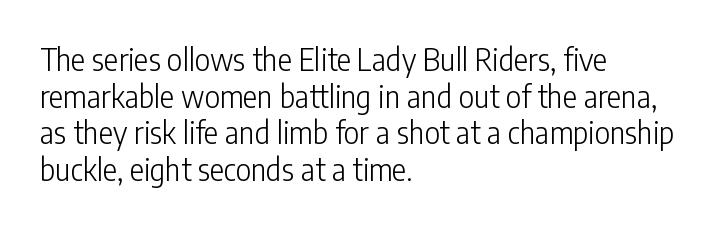
{"serif": "no", "italic": "no", "bold": "no", "weight": "light", "width": "condensed", "stroke_contrast": "low", "x_height": "medium", "monospaced": "no", "underline": "no", "align": "left", "line_spacing_ratio": 1.22, "letter_spacing": "normal", "letter_spacing_em": 0.0, "glyph_px": 30}
